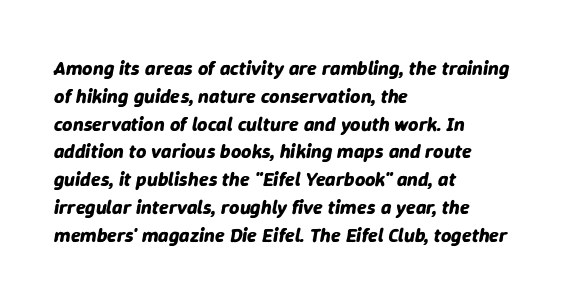
The image shows 20 px bold type, italic (leaning right); set left-aligned, normal line spacing (1.39x), normal letter spacing, not underlined.
